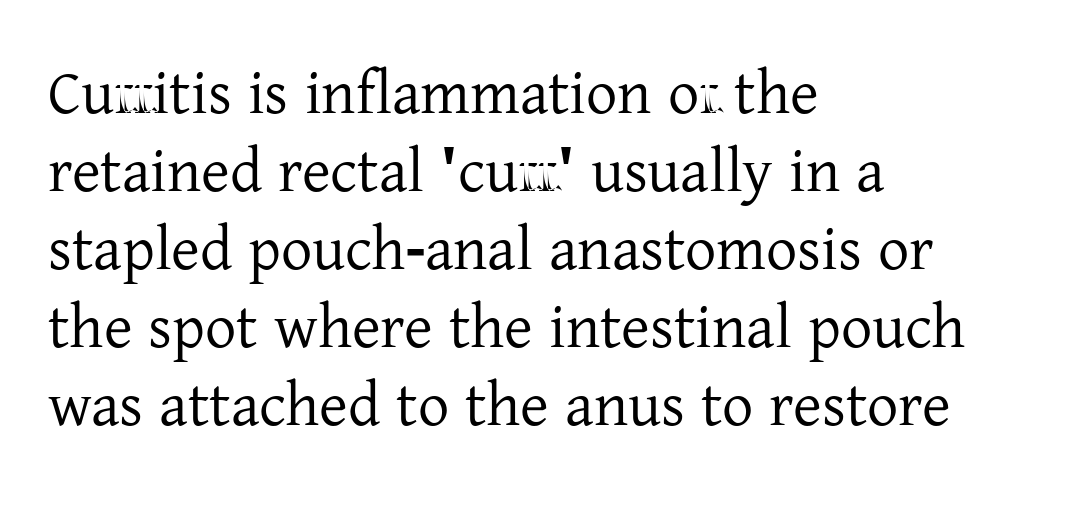
Does extra space separate the letters? No, they use regular spacing. Which margin do the lines hug? The left one — the right edge is uneven. Quick note: interline space is typical. This sample uses a serif face. Only glyphs here, with clear space below each row. The rendering uses natural spacing where letterforms have individual widths.
